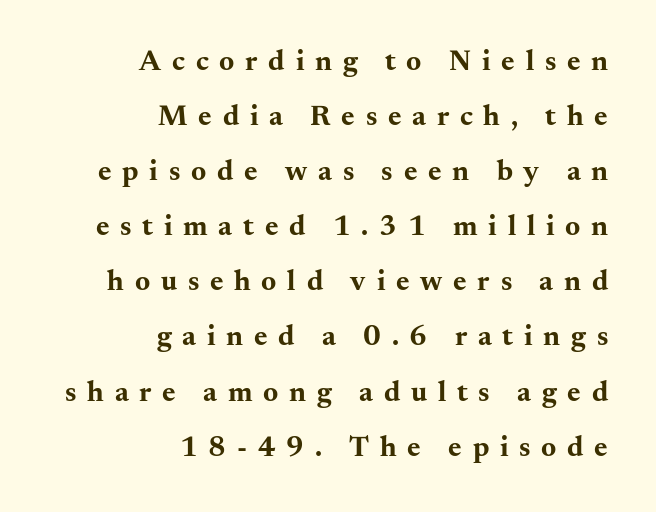
{"serif": "yes", "italic": "no", "bold": "yes", "weight": "bold", "width": "wide", "stroke_contrast": "medium", "x_height": "small", "monospaced": "no", "underline": "no", "align": "right", "line_spacing": "loose", "line_spacing_ratio": 1.9, "letter_spacing": "wide", "letter_spacing_em": 0.37, "glyph_px": 29}
